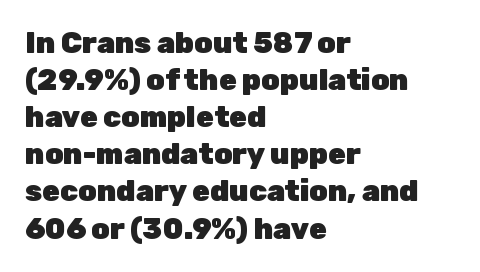
Q: Is the text bold? A: Yes.
Q: Is the text italic (slanted)? A: No, it is upright.
Q: Is the typeface a serif or a sans-serif typeface? A: Sans-serif.
Q: Is the text underlined? A: No.
Q: How is the paragraph aligned? A: Left-aligned.
Q: Is the spacing between letters normal or unusually wide? A: Normal.
Q: Is the spacing between lines tight, normal or loose? A: Normal.
Q: Width (condensed, normal, or wide)? A: Normal.
Q: Stroke contrast? A: Low.
Q: x-height? A: Medium.
Q: Monospaced? A: No.
